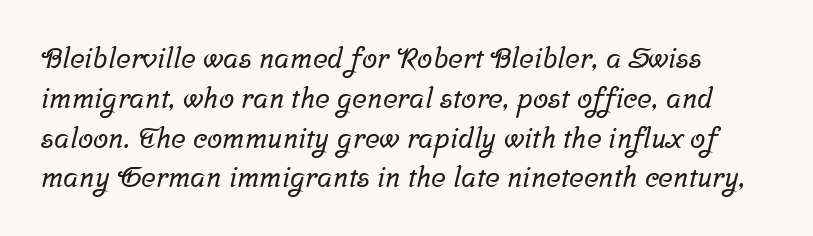
{"width": "normal", "stroke_contrast": "low", "x_height": "medium", "monospaced": "no", "underline": "no", "line_spacing": "normal", "line_spacing_ratio": 1.42, "letter_spacing": "normal", "letter_spacing_em": 0.0, "glyph_px": 28}
